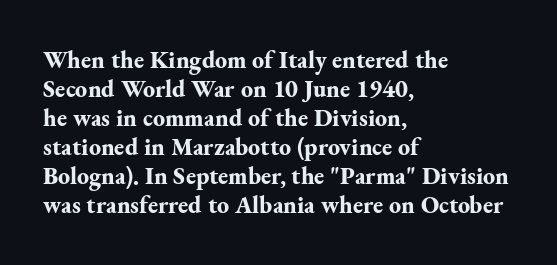
Q: Is the text bold? A: Yes.
Q: Is the text italic (slanted)? A: No, it is upright.
Q: Is the text underlined? A: No.
Q: How is the paragraph aligned? A: Left-aligned.
Q: Is the spacing between letters normal or unusually wide? A: Normal.
